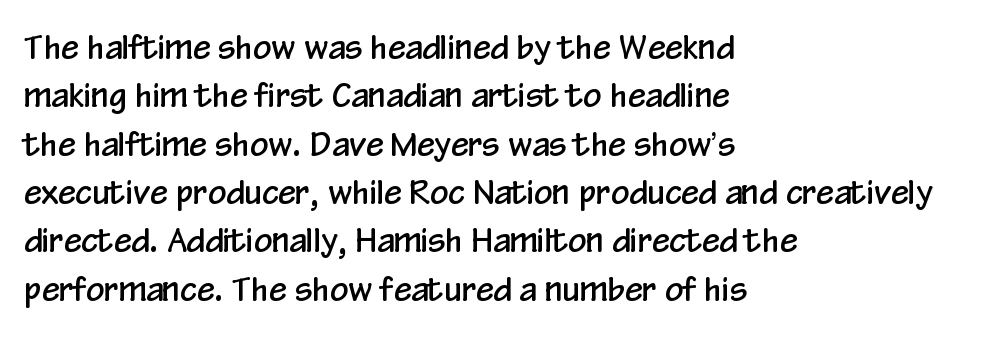
Q: Is the text italic (slanted)? A: No, it is upright.
Q: Is the typeface a serif or a sans-serif typeface? A: Sans-serif.
Q: Is the text underlined? A: No.
Q: How is the paragraph aligned? A: Left-aligned.
Q: Is the spacing between letters normal or unusually wide? A: Normal.
Q: Is the spacing between lines tight, normal or loose? A: Normal.
Q: Width (condensed, normal, or wide)? A: Condensed.
Q: Stroke contrast? A: Low.
Q: x-height? A: Medium.
Q: Monospaced? A: No.
